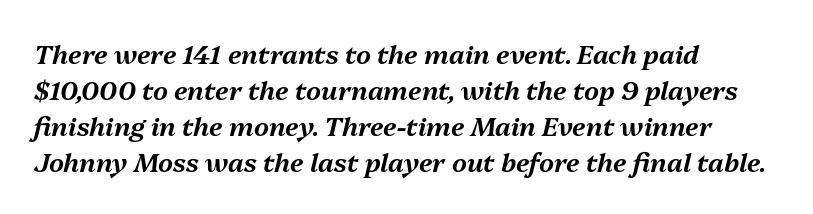
Designer's note — italics engaged. Reading down the column, the eye jumps a familiar distance to each next line. Default kerning and tracking; the words read as compact shapes. The space directly below the letters is spotless.
